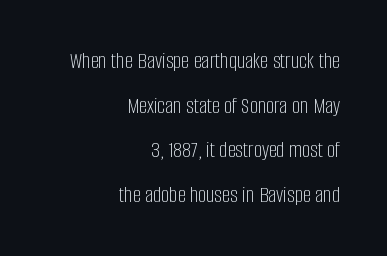
This block would shrink considerably if given ordinary leading; it's expanded now. Casual observation: everything's shoved over to the right. Standard letterfit; no display-style spreading of the glyphs. The zone under the glyphs is completely vacant.
